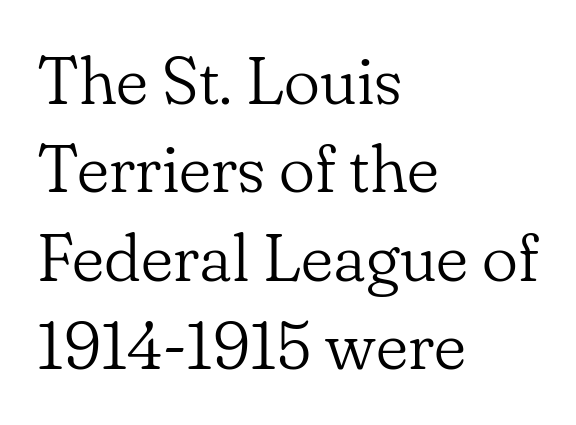
{"serif": "yes", "italic": "no", "bold": "no", "weight": "light", "width": "normal", "stroke_contrast": "low", "x_height": "small", "monospaced": "no", "underline": "no", "align": "left", "line_spacing": "normal", "line_spacing_ratio": 1.3, "letter_spacing": "normal", "letter_spacing_em": 0.0, "glyph_px": 68}
